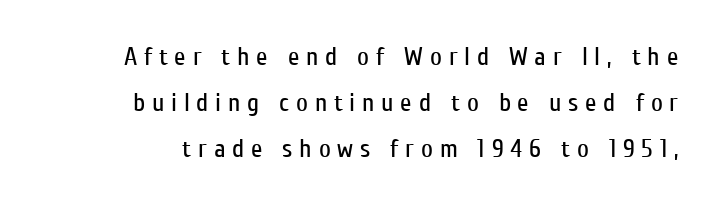
{"italic": "no", "bold": "no", "underline": "no", "line_spacing_ratio": 1.77, "letter_spacing": "wide", "letter_spacing_em": 0.26, "glyph_px": 26}
